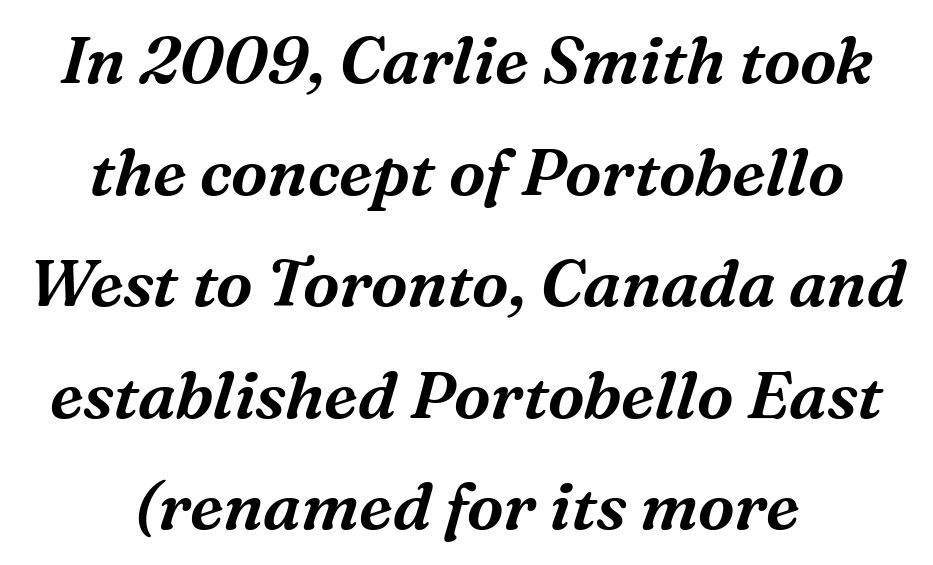
{"serif": "yes", "italic": "yes", "lean": "right", "slant_degrees": 16, "width": "normal", "stroke_contrast": "medium", "x_height": "medium", "monospaced": "no", "underline": "no", "align": "center", "line_spacing": "normal", "line_spacing_ratio": 1.69, "letter_spacing": "normal", "letter_spacing_em": 0.0, "glyph_px": 66}
